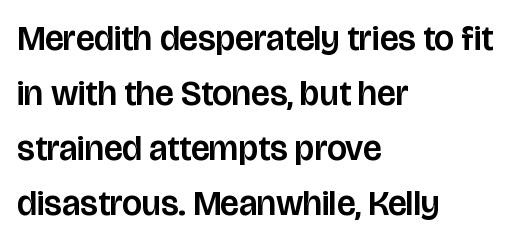
The image shows 35 px sans-serif type, upright; set left-aligned, normal line spacing (1.57x), normal letter spacing, not underlined; low stroke contrast and a large x-height.
